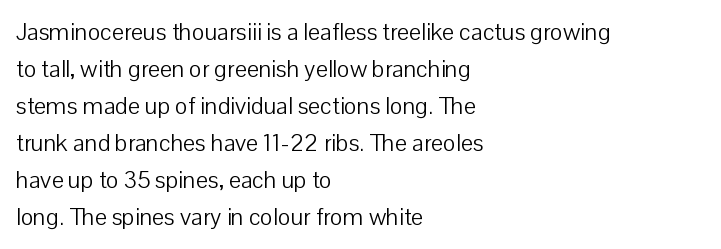
Vertical strokes here are truly vertical. Every row of glyphs begins at an identical x-position on the left. Between one letter and the next there's only the usual sliver of space. Only glyphs here, with clear space below each row.
